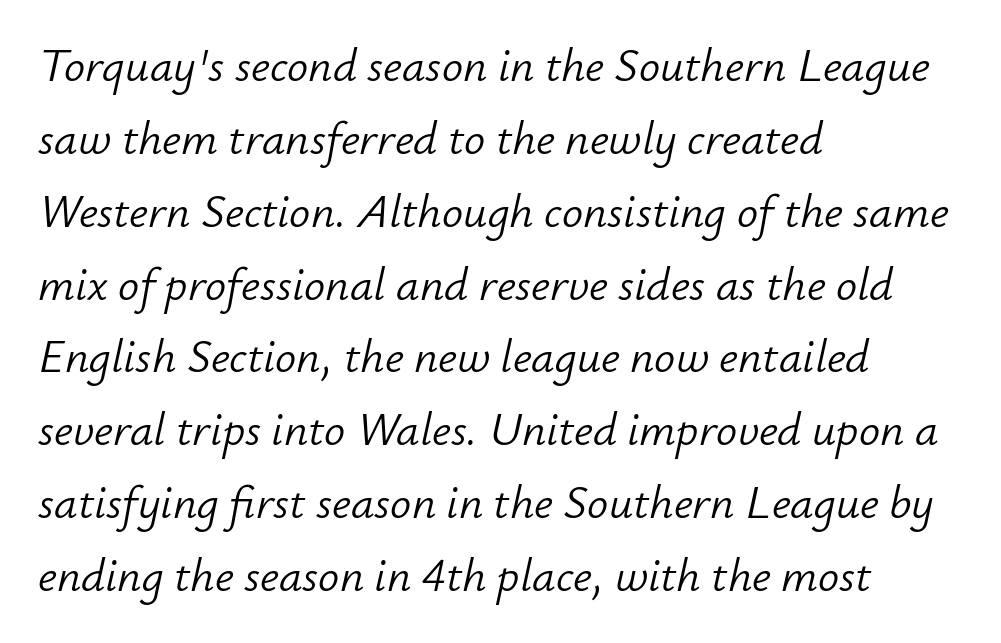
The image shows 47 px light type, italic (leaning right); set left-aligned, normal line spacing (1.55x), normal letter spacing, not underlined; low stroke contrast and a small x-height.
